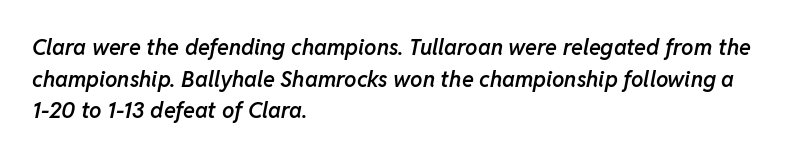
The image shows 22 px text type, italic (leaning right); set left-aligned, normal line spacing (1.44x), normal letter spacing, not underlined.
